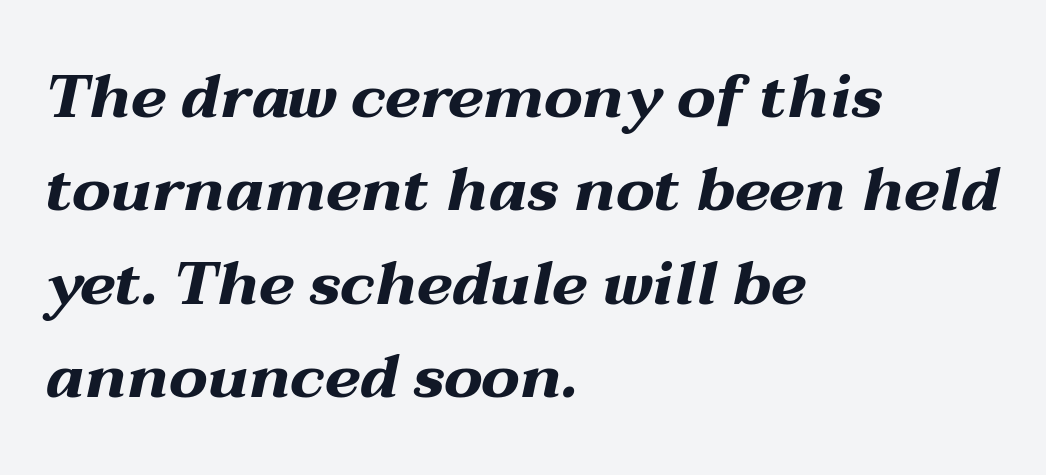
Varying glyph widths throughout — classic text-font behaviour. Students, note that the glyphs here touch the page at normal intervals. Is the type slanted? Yes — the strokes lean at a clear angle. The sample has been set heavy, in full bold. One glance says typical: line gaps are just what's usual.
